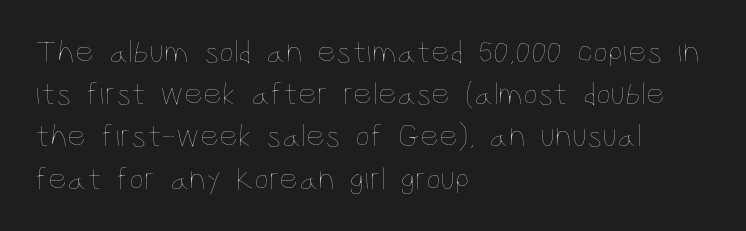
Decoration check: the copy has no underline. The vertical gap from one line to the next is medium. Alignment: flush left. This sample uses plain, unmodified letter spacing. Here the designer chose a conventional face with non-uniform glyph widths. The letters stand straight up with perfectly vertical stems.
